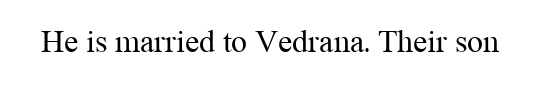
{"serif": "yes", "italic": "no", "bold": "no", "weight": "regular", "width": "normal", "stroke_contrast": "medium", "x_height": "medium", "monospaced": "no", "underline": "no", "letter_spacing": "normal", "letter_spacing_em": 0.0, "glyph_px": 32}
